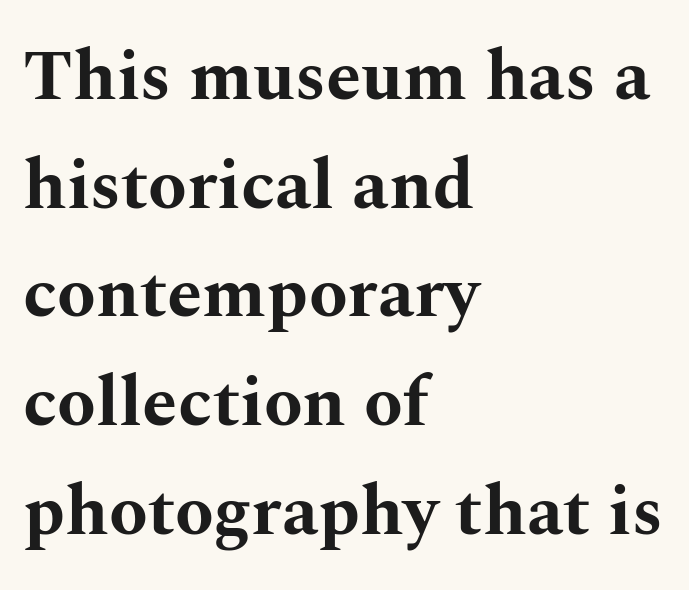
Q: Is the text bold? A: Yes.
Q: Is the text italic (slanted)? A: No, it is upright.
Q: Is the typeface a serif or a sans-serif typeface? A: Serif.
Q: Is the text underlined? A: No.
Q: How is the paragraph aligned? A: Left-aligned.
Q: Is the spacing between letters normal or unusually wide? A: Normal.
Q: Is the spacing between lines tight, normal or loose? A: Normal.
Q: Width (condensed, normal, or wide)? A: Wide.
Q: Stroke contrast? A: Medium.
Q: x-height? A: Medium.
Q: Monospaced? A: No.
